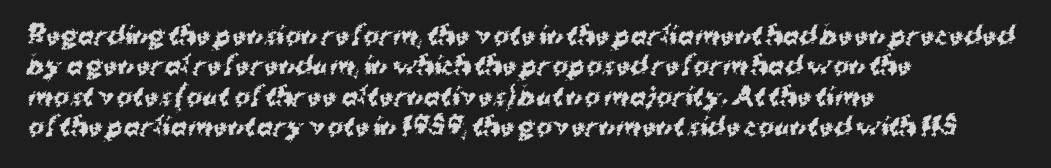
Q: Is the text bold? A: Yes.
Q: Is the text underlined? A: No.
Q: How is the paragraph aligned? A: Left-aligned.
Q: Is the spacing between letters normal or unusually wide? A: Normal.
Q: Is the spacing between lines tight, normal or loose? A: Normal.
